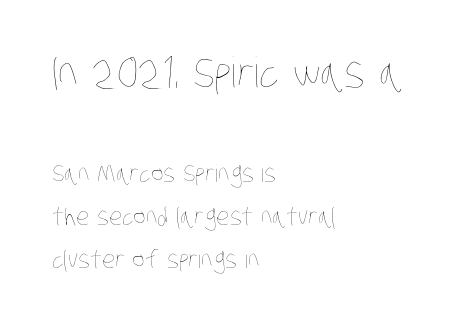
The image shows 42 px thin, condensed type; set left-aligned, line spacing 1.79x, normal letter spacing, not underlined; the first (top) block is 1.75x larger; low stroke contrast and a large x-height.
